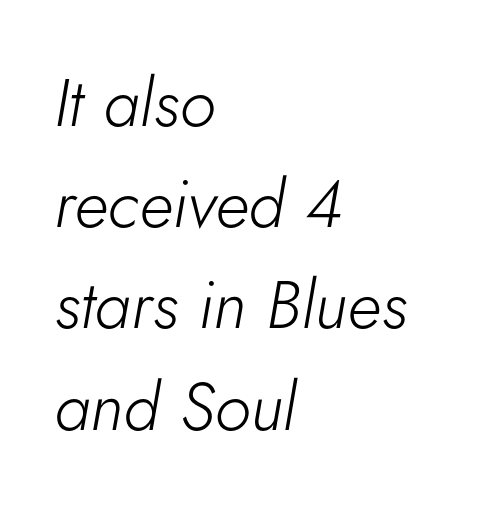
{"italic": "yes", "lean": "right", "slant_degrees": 5, "bold": "no", "weight": "light", "width": "normal", "stroke_contrast": "low", "x_height": "small", "monospaced": "no", "underline": "no", "align": "left", "line_spacing": "normal", "line_spacing_ratio": 1.51, "letter_spacing": "normal", "letter_spacing_em": 0.0, "glyph_px": 67}
